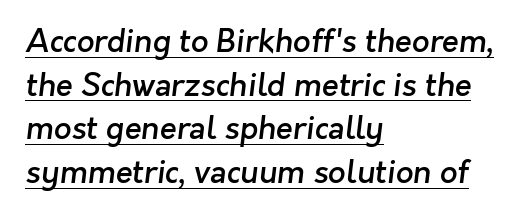
Q: Is the text bold? A: Semi-bold.
Q: Is the typeface a serif or a sans-serif typeface? A: Sans-serif.
Q: Is the text underlined? A: Yes.
Q: How is the paragraph aligned? A: Left-aligned.
Q: Is the spacing between letters normal or unusually wide? A: Normal.
Q: Is the spacing between lines tight, normal or loose? A: Normal.
Q: Width (condensed, normal, or wide)? A: Normal.
Q: Stroke contrast? A: Low.
Q: x-height? A: Medium.
Q: Monospaced? A: No.
